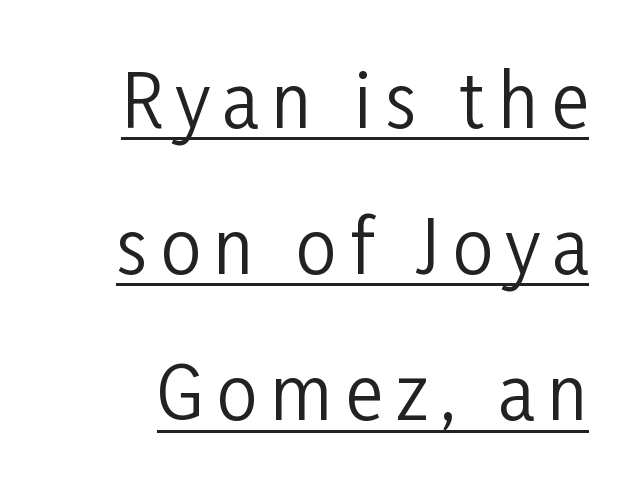
The image shows 72 px regular-weight, condensed sans-serif type, upright; set loose line spacing (2.03x), underlined; low stroke contrast and a medium x-height.
